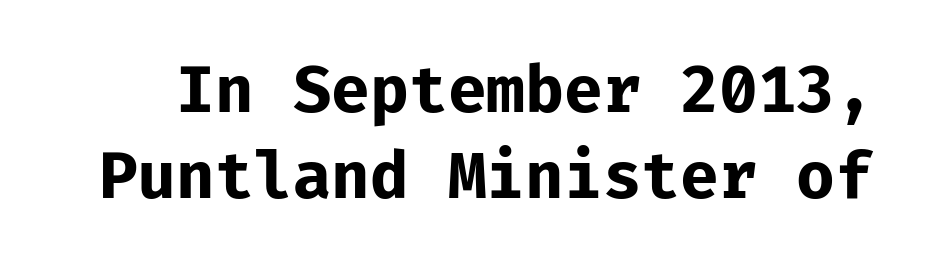
{"serif": "no", "italic": "no", "bold": "yes", "weight": "bold", "width": "normal", "stroke_contrast": "low", "x_height": "medium", "monospaced": "yes", "underline": "no", "line_spacing": "normal", "line_spacing_ratio": 1.36, "letter_spacing": "normal", "letter_spacing_em": 0.0, "glyph_px": 63}
